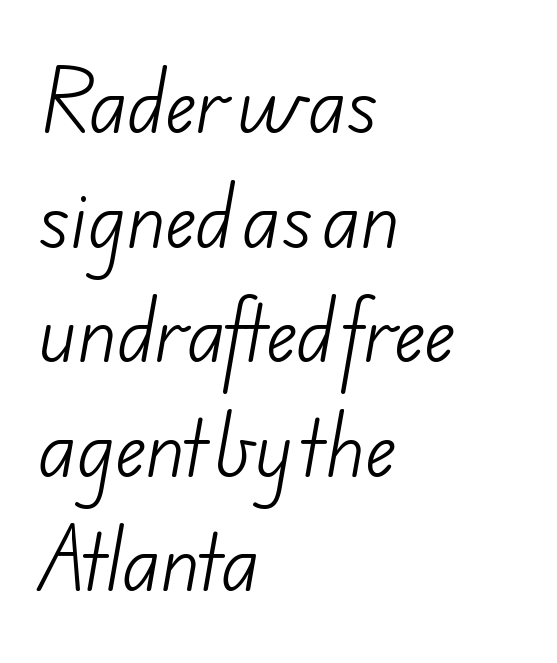
The font is comparable to plain body text, perhaps lighter. Is this a fixed-width face? No — the glyphs have proportional, varying widths. Each line starts at the same left margin while the right side varies. Line spacing here is normal. Characters follow at the spacing the type designer built in.
